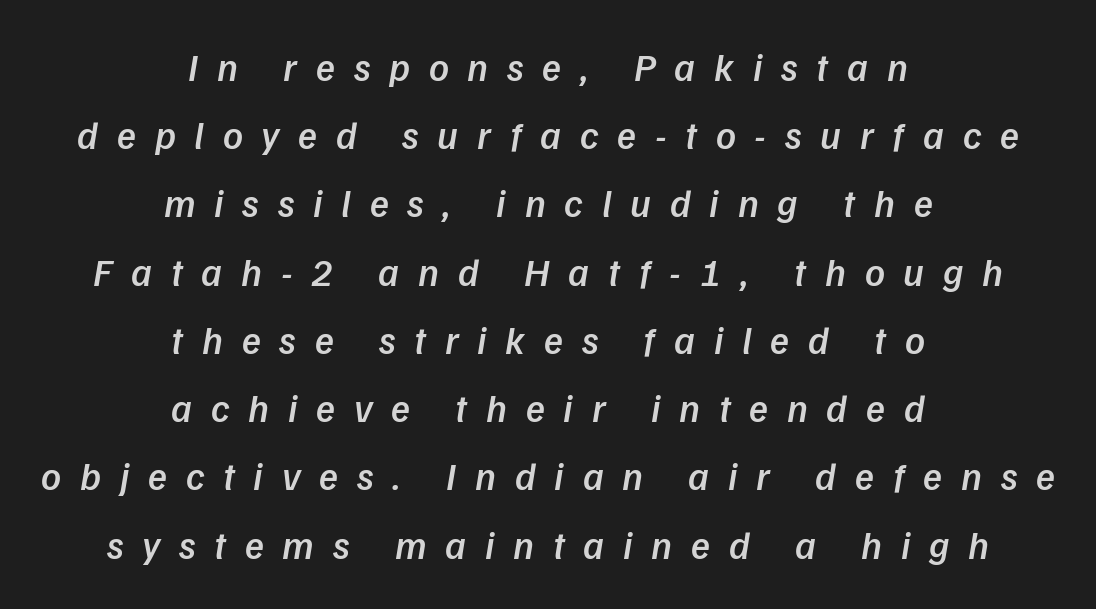
The image shows 39 px semibold sans-serif type; set centered, line spacing 1.75x, unusually wide letter spacing (+0.48 em), not underlined; low stroke contrast and a medium x-height.
